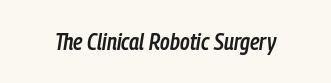
The image shows 23 px text type, italic (leaning right); set normal letter spacing, not underlined.
